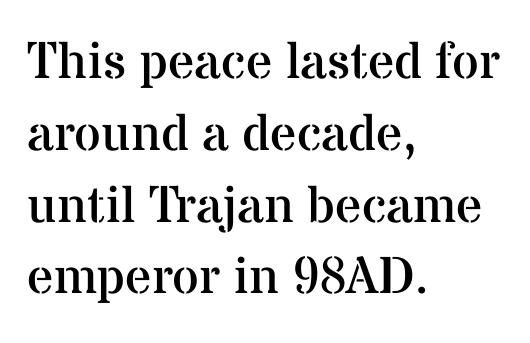
{"serif": "yes", "italic": "no", "bold": "no", "weight": "regular", "width": "normal", "stroke_contrast": "medium", "x_height": "medium", "monospaced": "no", "underline": "no", "align": "left", "line_spacing": "normal", "line_spacing_ratio": 1.38, "letter_spacing": "normal", "letter_spacing_em": 0.0, "glyph_px": 52}
